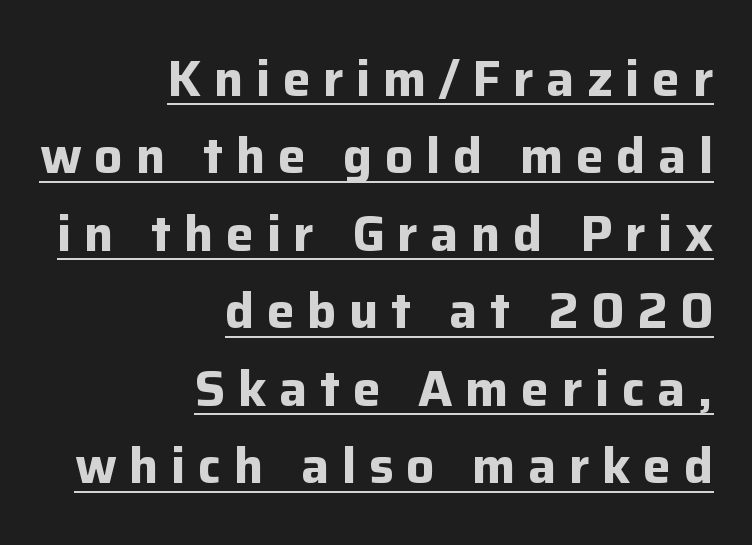
{"serif": "no", "italic": "no", "bold": "yes", "weight": "bold", "width": "normal", "stroke_contrast": "low", "x_height": "medium", "monospaced": "no", "underline": "yes", "align": "right", "line_spacing": "normal", "line_spacing_ratio": 1.55, "letter_spacing": "wide", "letter_spacing_em": 0.25, "glyph_px": 50}
